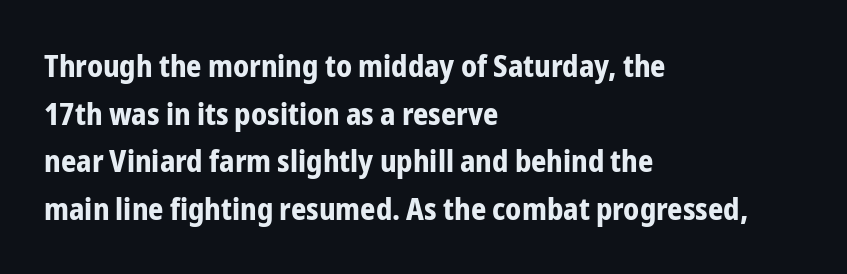
{"serif": "no", "italic": "no", "bold": "yes", "weight": "bold", "width": "condensed", "stroke_contrast": "low", "x_height": "medium", "monospaced": "no", "underline": "no", "align": "left", "line_spacing": "normal", "line_spacing_ratio": 1.59, "letter_spacing": "normal", "letter_spacing_em": 0.0, "glyph_px": 30}
